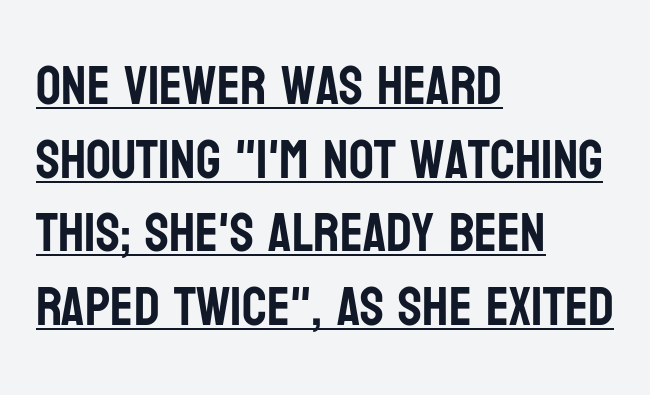
Q: Is the text italic (slanted)? A: No, it is upright.
Q: Is the typeface a serif or a sans-serif typeface? A: Sans-serif.
Q: Is the text underlined? A: Yes.
Q: How is the paragraph aligned? A: Left-aligned.
Q: Is the spacing between letters normal or unusually wide? A: Normal.
Q: Is the spacing between lines tight, normal or loose? A: Normal.
Q: Width (condensed, normal, or wide)? A: Condensed.
Q: Stroke contrast? A: Low.
Q: x-height? A: Large.
Q: Monospaced? A: No.
